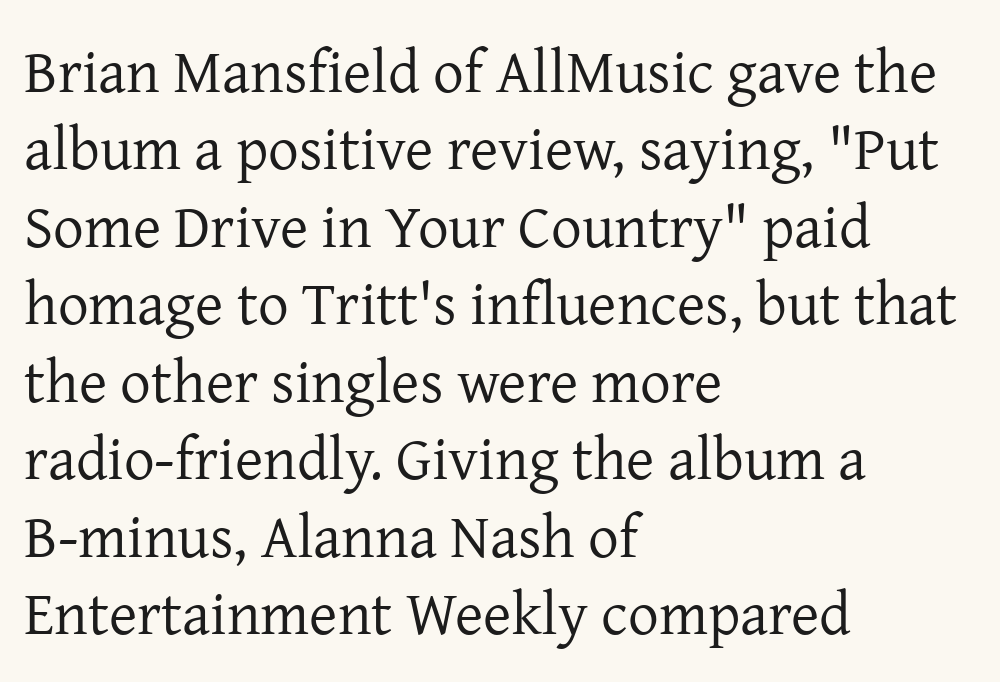
{"serif": "yes", "italic": "no", "bold": "no", "weight": "regular", "width": "normal", "stroke_contrast": "low", "x_height": "medium", "monospaced": "no", "underline": "no", "align": "left", "line_spacing": "normal", "line_spacing_ratio": 1.27, "letter_spacing": "normal", "letter_spacing_em": 0.0, "glyph_px": 61}
